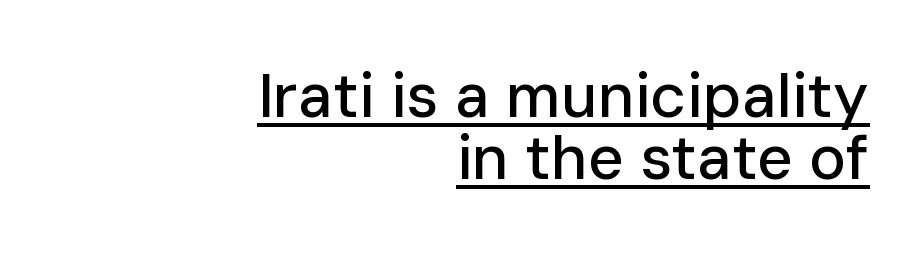
The image shows 62 px sans-serif type, upright; set right-aligned, tight line spacing (1.0x), normal letter spacing, underlined; low stroke contrast and a medium x-height.
